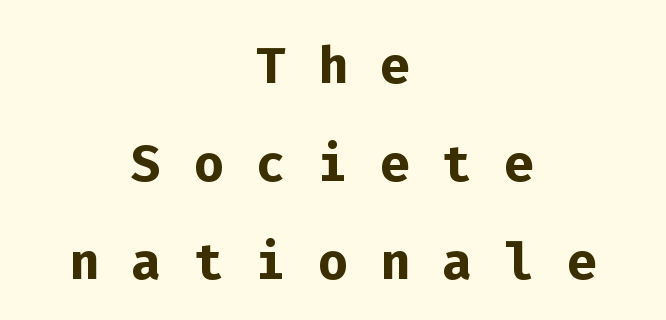
Q: Is the text bold? A: Yes.
Q: Is the text italic (slanted)? A: No, it is upright.
Q: Is the typeface a serif or a sans-serif typeface? A: Sans-serif.
Q: Is the text underlined? A: No.
Q: How is the paragraph aligned? A: Centered.
Q: Is the spacing between letters normal or unusually wide? A: Unusually wide.
Q: Is the spacing between lines tight, normal or loose? A: Normal.
Q: Width (condensed, normal, or wide)? A: Normal.
Q: Stroke contrast? A: Low.
Q: x-height? A: Medium.
Q: Monospaced? A: Yes.
